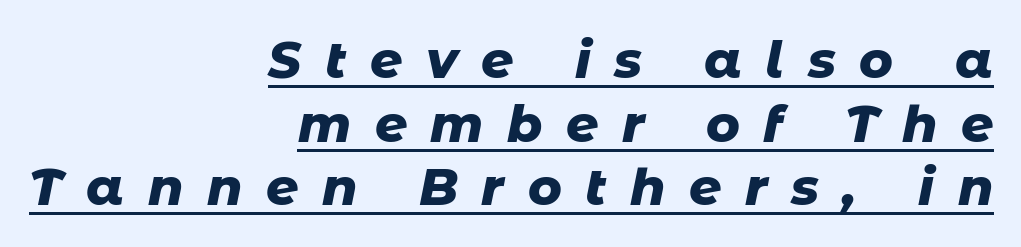
Designer's note — italics engaged. Heft: maximum for text — a bold. Letter spacing: wide. Does the copy run flush right? Yes — the right margin is perfectly even.
